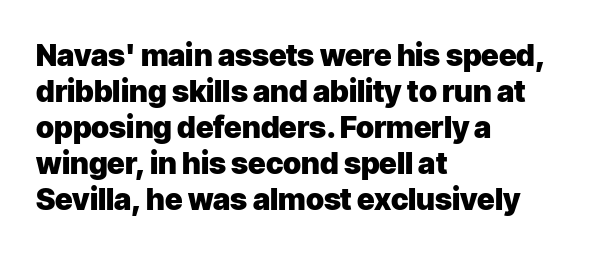
Thick stems and heavy bowls — unmistakably bold. The area under the type is left untouched. These lines are composed in type without serifs. Posture: vertical.
